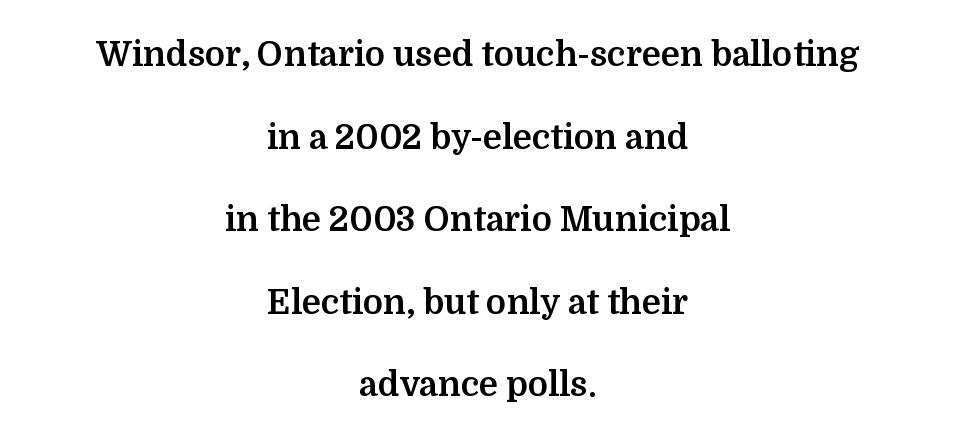
{"serif": "yes", "italic": "no", "bold": "yes", "weight": "bold", "width": "normal", "stroke_contrast": "medium", "x_height": "medium", "monospaced": "no", "underline": "no", "align": "center", "line_spacing": "loose", "line_spacing_ratio": 2.43, "letter_spacing": "normal", "letter_spacing_em": 0.0, "glyph_px": 34}
